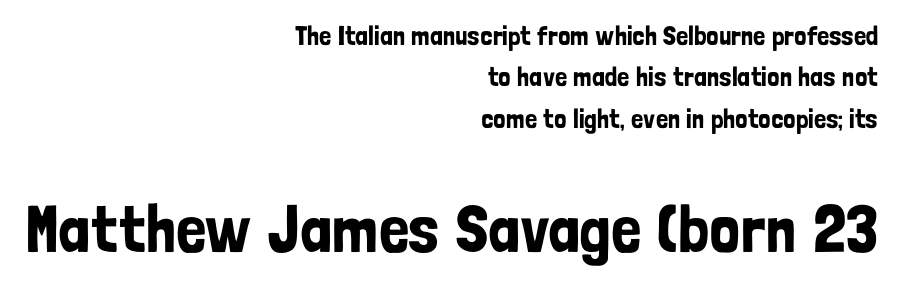
Does the copy run flush right? Yes — the right margin is perfectly even. Classification — sans serif. Looks like regular typesetting: each glyph gets only the width it needs. This layout puts the modest block above and the oversized block below.
